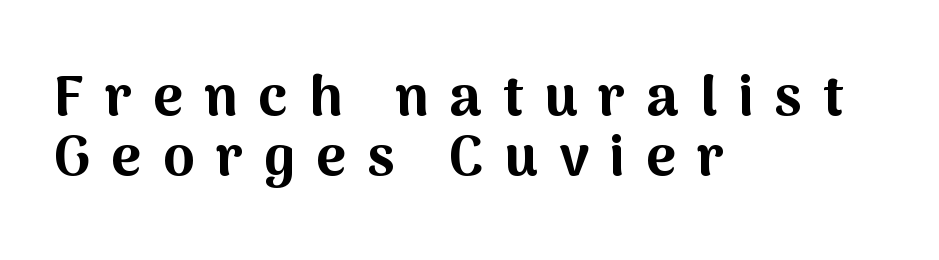
The image shows 57 px bold sans-serif type, upright; set left-aligned, tight line spacing (1.05x), unusually wide letter spacing (+0.37 em), not underlined; medium stroke contrast and a medium x-height.
